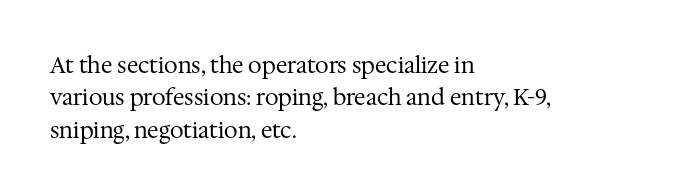
Does extra space separate the letters? No, they use regular spacing. Compared with a typical body face, this is equally light or lighter still. Casual observation: everything's shoved over to the left. This sample keeps an unexceptional amount of space between lines.
